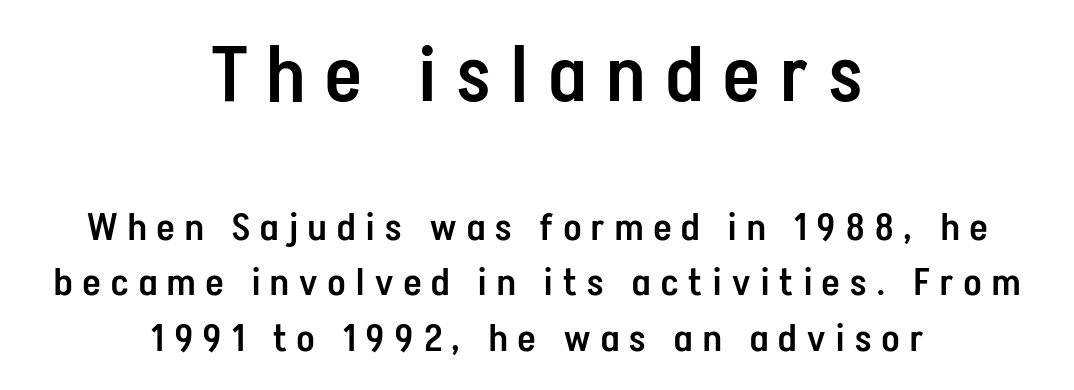
Q: Is the text bold? A: Semi-bold.
Q: Is the text italic (slanted)? A: No, it is upright.
Q: Is the typeface a serif or a sans-serif typeface? A: Sans-serif.
Q: Is the text underlined? A: No.
Q: How is the paragraph aligned? A: Centered.
Q: Is the spacing between letters normal or unusually wide? A: Unusually wide.
Q: Is the spacing between lines tight, normal or loose? A: Normal.
Q: Which block of text is set in a larger size, the first (top) or the second (bottom)? A: The first (top) one.
Q: Width (condensed, normal, or wide)? A: Condensed.
Q: Stroke contrast? A: Low.
Q: x-height? A: Medium.
Q: Monospaced? A: No.
